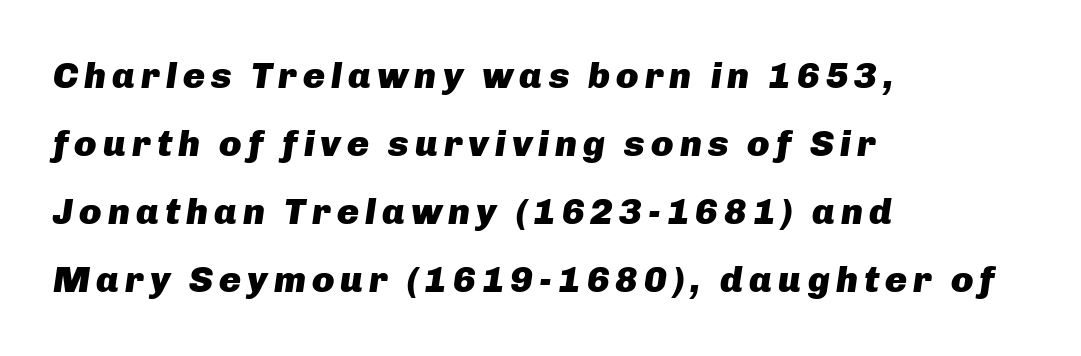
Q: Is the text bold? A: Yes.
Q: Is the text italic (slanted)? A: Yes, it leans right by about 8 degrees.
Q: Is the text underlined? A: No.
Q: How is the paragraph aligned? A: Left-aligned.
Q: Width (condensed, normal, or wide)? A: Normal.
Q: Stroke contrast? A: Low.
Q: x-height? A: Medium.
Q: Monospaced? A: No.
